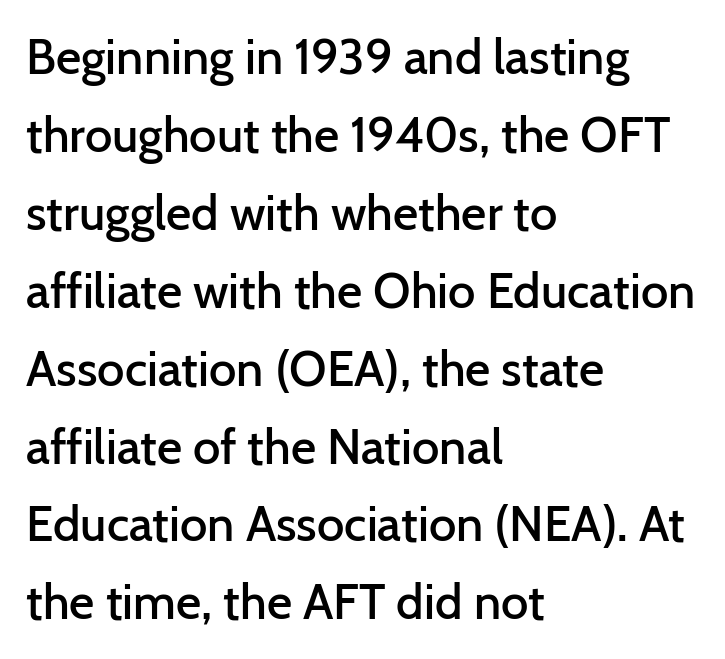
{"serif": "no", "italic": "no", "bold": "semi", "weight": "semibold", "width": "normal", "stroke_contrast": "low", "x_height": "medium", "monospaced": "no", "underline": "no", "align": "left", "line_spacing": "normal", "line_spacing_ratio": 1.59, "letter_spacing": "normal", "letter_spacing_em": 0.0, "glyph_px": 49}
